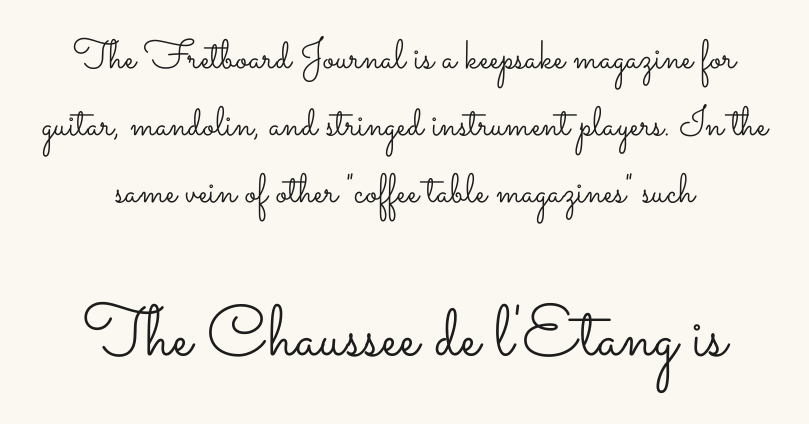
{"bold": "no", "weight": "light", "width": "wide", "stroke_contrast": "low", "x_height": "small", "monospaced": "no", "underline": "no", "line_spacing": "normal", "line_spacing_ratio": 1.64, "letter_spacing": "normal", "letter_spacing_em": 0.0, "larger_block": "second", "size_ratio": 1.76, "glyph_px": 72}
